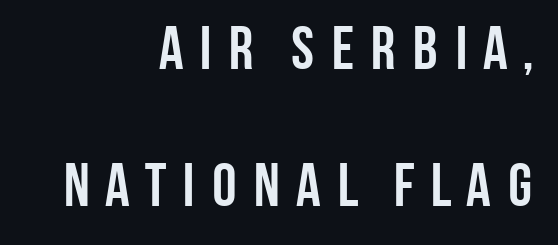
Q: Is the text bold? A: Yes.
Q: Is the text italic (slanted)? A: No, it is upright.
Q: Is the typeface a serif or a sans-serif typeface? A: Sans-serif.
Q: Is the text underlined? A: No.
Q: How is the paragraph aligned? A: Right-aligned.
Q: Is the spacing between lines tight, normal or loose? A: Loose.
Q: Width (condensed, normal, or wide)? A: Condensed.
Q: Stroke contrast? A: Low.
Q: x-height? A: Large.
Q: Monospaced? A: No.
